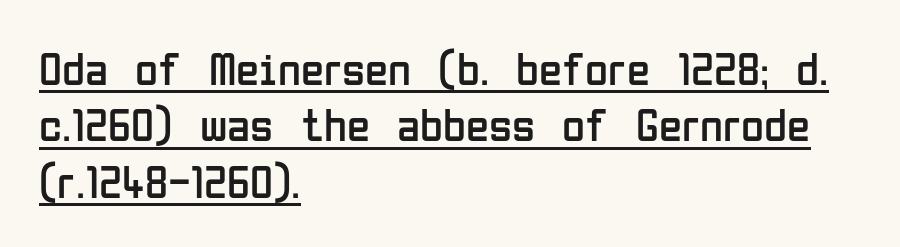
These lines were composed using upright roman letters. Is there an underline? Yes — a line sits under the letters. You can tell from the bare stems that sans-serif type was used. The strokes carry an ordinary text weight at most. No extra tracking has been applied to these lines. Does the copy run flush right? No — it runs flush left.
